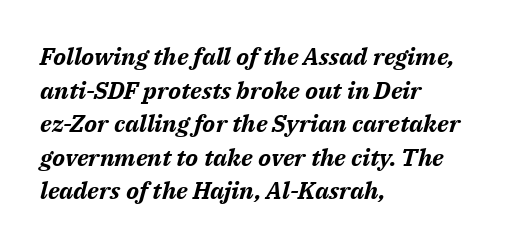
{"italic": "yes", "lean": "right", "slant_degrees": 14, "bold": "yes", "underline": "no", "align": "left", "line_spacing": "normal", "line_spacing_ratio": 1.4, "letter_spacing": "normal", "letter_spacing_em": 0.0, "glyph_px": 24}
